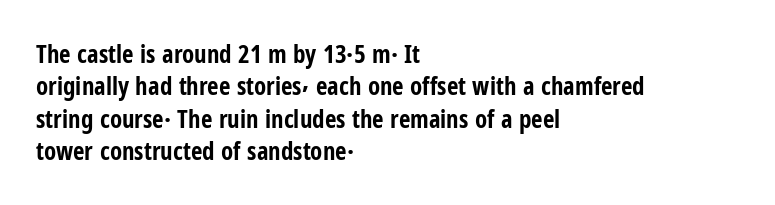
A typesetter would mark this as roman, not italic. The strokes are fattened all the way to bold. Beneath every word, the page is bare. The letters sit at their default tracking, neither squeezed nor spread. Notice how the passage keeps a crisp vertical edge on the left only. The lines sit at an ordinary, default distance from one another.
